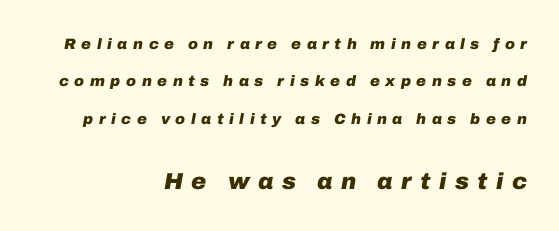
The image shows 23 px bold type, italic (leaning right); set right-aligned, loose line spacing (2.5x), unusually wide letter spacing (+0.37 em), not underlined; the second (bottom) block is 1.53x larger.
